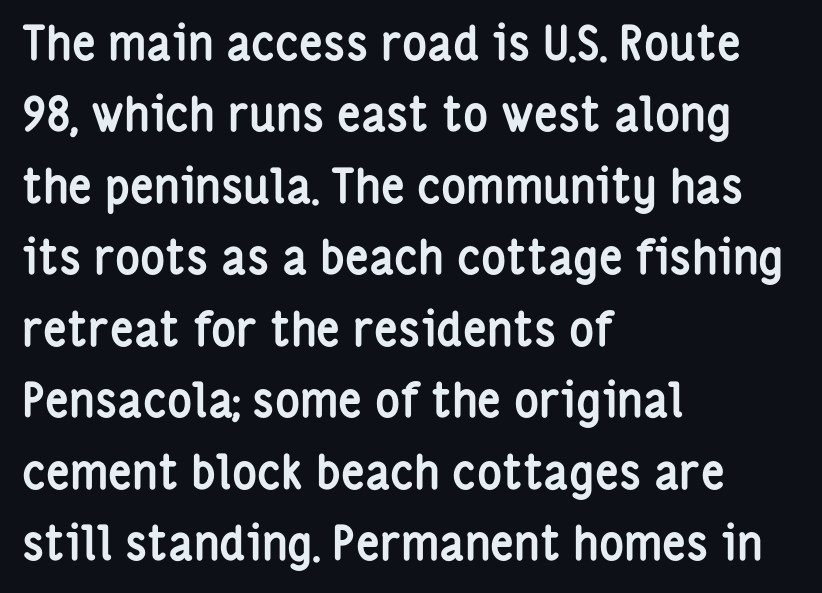
These lines stack with their left ends in a neat column. Italic: no, the glyphs are upright roman. Interline gaps are of average width in this sample. Each row of text sits above clean, open space. Each letter keeps its own natural width here, so spacing adapts to shape.
